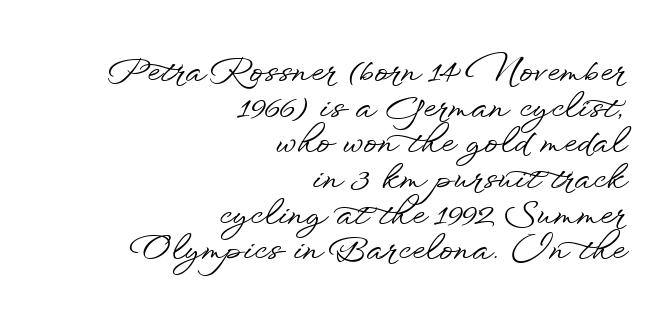
The letters advance in unequal steps, a hallmark of proportional type. Nobody drew a line under any word here. This sample is right-justified, so line beginnings fall wherever the words allow.
